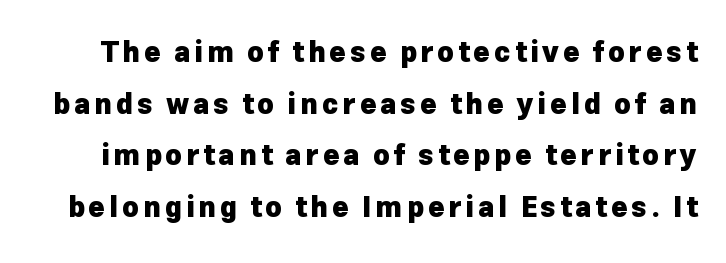
When letters stand straight like this, we call the style roman or upright. Only glyphs here, with clear space below each row. Summary of weight: heavy, a full bold. Stroke terminals: plain, sans-serif.
